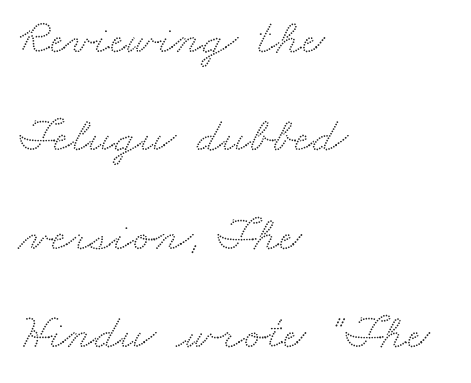
The image shows 50 px wide serif type; set left-aligned, loose line spacing (1.97x), normal letter spacing, not underlined; medium stroke contrast and a small x-height.
